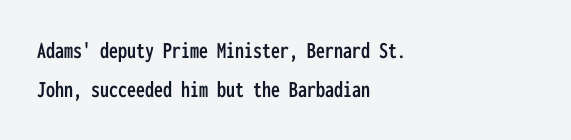
{"italic": "no", "underline": "no", "align": "left", "line_spacing": "normal", "line_spacing_ratio": 1.64, "letter_spacing": "normal", "letter_spacing_em": 0.0, "glyph_px": 24}
